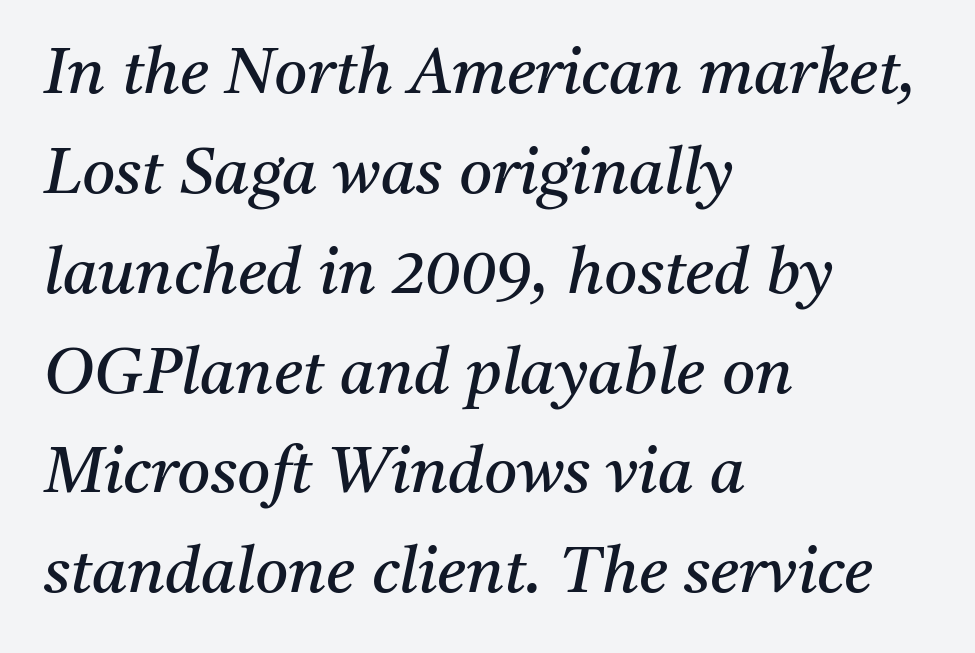
Typeset ragged right — the left edge is the straight one. The typography opts for an oblique posture over an upright one. Quick note: underline off. Default kerning and tracking; the words read as compact shapes. Do the characters align in a grid? No, the font is proportional. Interline gaps are of average width in this sample.
